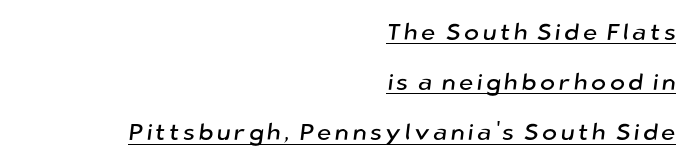
Q: Is the text underlined? A: Yes.
Q: How is the paragraph aligned? A: Right-aligned.
Q: Is the spacing between lines tight, normal or loose? A: Loose.
